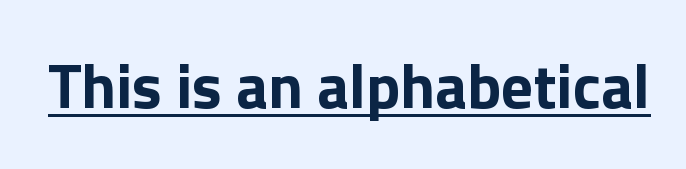
The image shows 63 px bold sans-serif type, upright; set normal letter spacing, underlined; a medium x-height.
